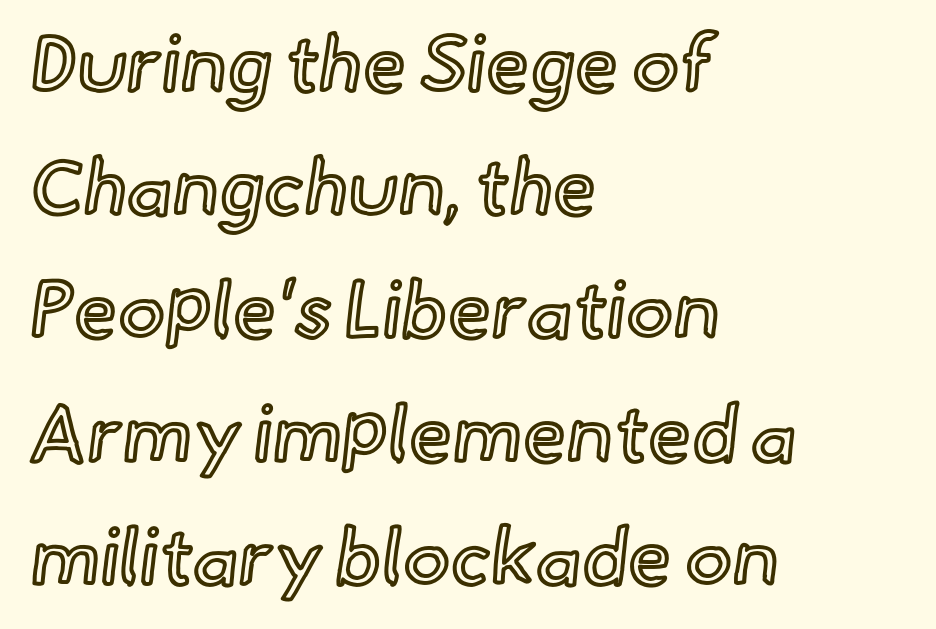
The image shows 79 px text type; set left-aligned, normal line spacing (1.56x), normal letter spacing, not underlined; a small x-height.
